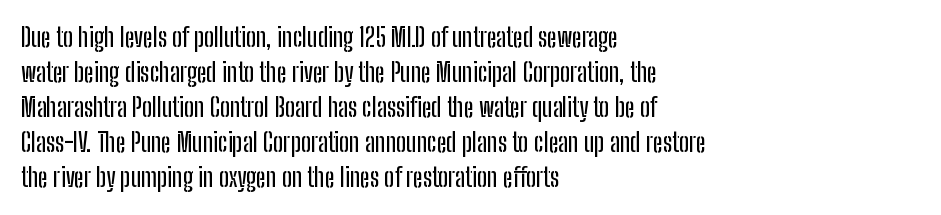
Q: Is the text italic (slanted)? A: No, it is upright.
Q: Is the text underlined? A: No.
Q: How is the paragraph aligned? A: Left-aligned.
Q: Is the spacing between letters normal or unusually wide? A: Normal.
Q: Is the spacing between lines tight, normal or loose? A: Normal.
